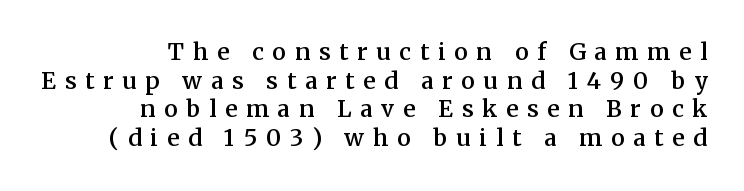
Q: Is the text bold? A: Semi-bold.
Q: Is the text italic (slanted)? A: No, it is upright.
Q: Is the text underlined? A: No.
Q: How is the paragraph aligned? A: Right-aligned.
Q: Is the spacing between letters normal or unusually wide? A: Unusually wide.
Q: Is the spacing between lines tight, normal or loose? A: Normal.
